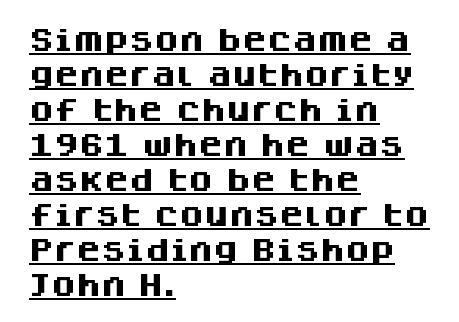
The image shows 25 px bold type, upright; set left-aligned, normal line spacing (1.4x), normal letter spacing, underlined.
